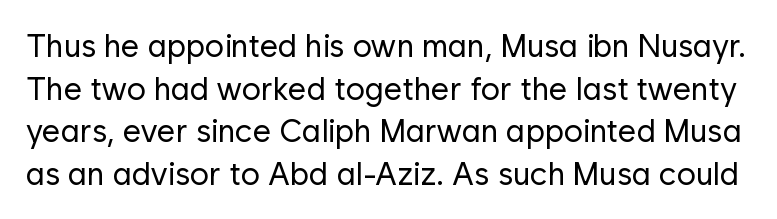
The image shows 32 px regular-weight sans-serif type, upright; set normal line spacing (1.33x), normal letter spacing, not underlined; low stroke contrast and a medium x-height.
